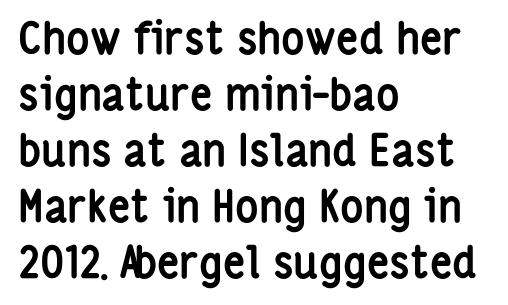
The block of text has a typical density, with ordinary space between rows. These lines stack with their left ends in a neat column. This rendering features lettering with no underline. You can tell from the bare stems that sans-serif type was used.
